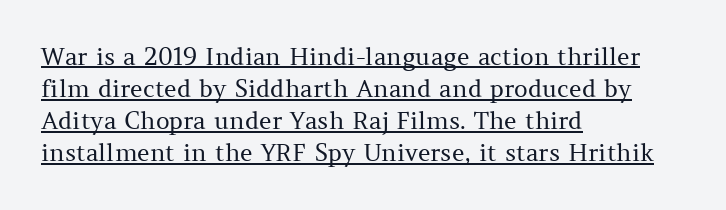
These characters rest on top of a visible drawn line. A light-to-regular cut is what we see here. The face used here is rendered with its standard letterfit. This rendering uses left alignment, leaving the right contour irregular. Leading matches the norm, producing a regular column.
